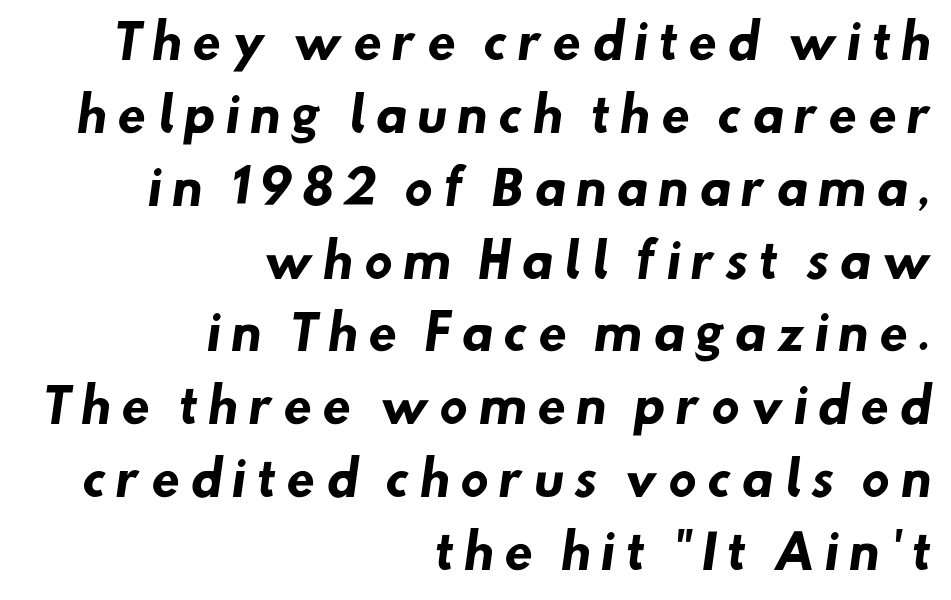
{"serif": "no", "bold": "yes", "weight": "heavy", "width": "normal", "stroke_contrast": "low", "x_height": "small", "monospaced": "no", "underline": "no", "align": "right", "line_spacing": "normal", "line_spacing_ratio": 1.55, "letter_spacing": "wide", "letter_spacing_em": 0.2, "glyph_px": 47}
